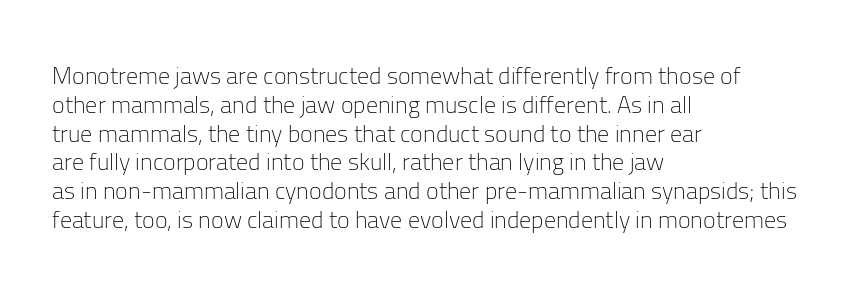
{"italic": "no", "bold": "no", "underline": "no", "align": "left", "line_spacing_ratio": 1.2, "letter_spacing": "normal", "letter_spacing_em": 0.0, "glyph_px": 24}
